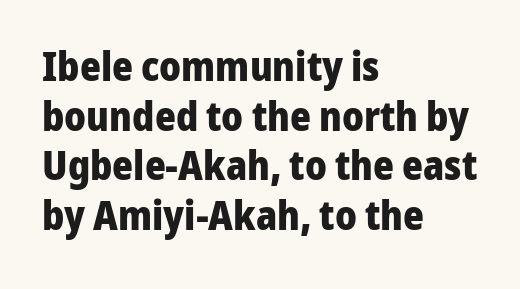
{"serif": "no", "italic": "no", "bold": "yes", "weight": "heavy", "width": "normal", "stroke_contrast": "low", "x_height": "medium", "monospaced": "no", "underline": "no", "align": "left", "line_spacing_ratio": 1.24, "letter_spacing": "normal", "letter_spacing_em": 0.0, "glyph_px": 40}
